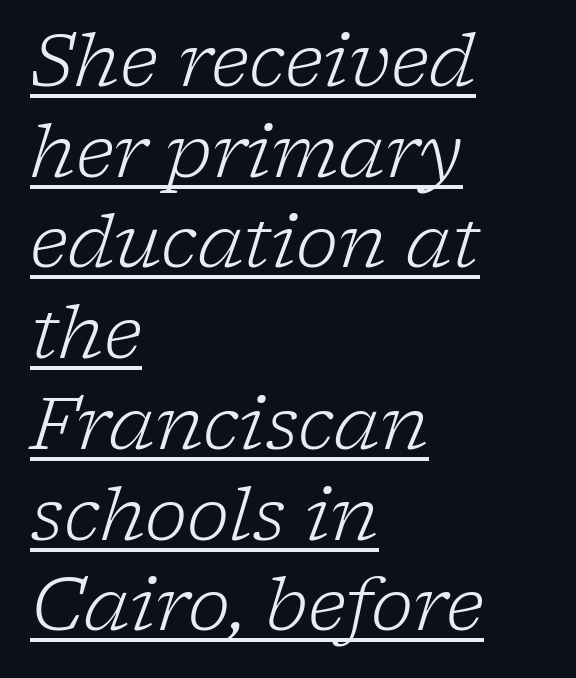
Q: Is the text bold? A: No.
Q: Is the text italic (slanted)? A: Yes, it leans right by about 17 degrees.
Q: Is the typeface a serif or a sans-serif typeface? A: Serif.
Q: Is the text underlined? A: Yes.
Q: How is the paragraph aligned? A: Left-aligned.
Q: Is the spacing between letters normal or unusually wide? A: Normal.
Q: Is the spacing between lines tight, normal or loose? A: Normal.
Q: Width (condensed, normal, or wide)? A: Normal.
Q: Stroke contrast? A: Low.
Q: x-height? A: Medium.
Q: Monospaced? A: No.
